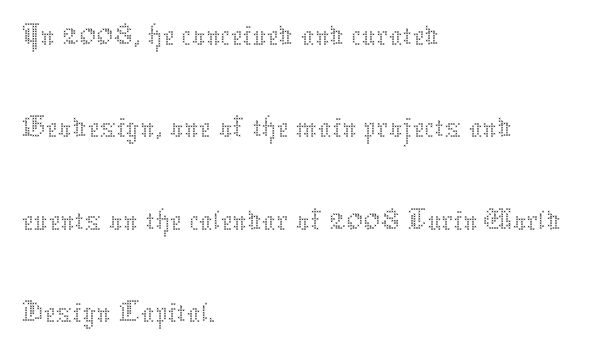
The image shows 68 px thin type, upright; set left-aligned, normal line spacing (1.36x), normal letter spacing, not underlined; medium stroke contrast and a medium x-height.
